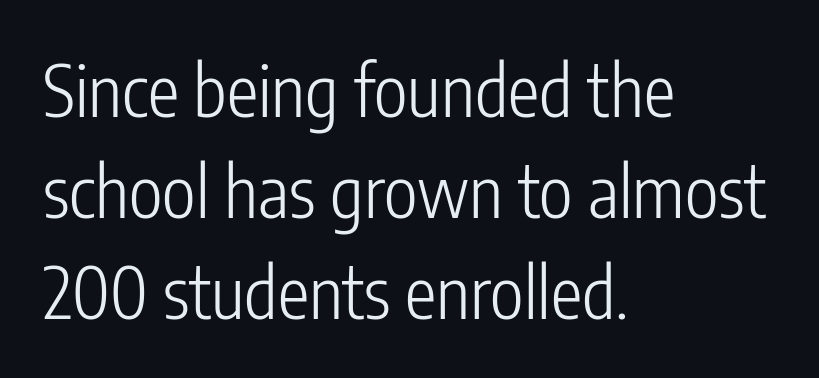
Q: Is the text bold? A: No.
Q: Is the text italic (slanted)? A: No, it is upright.
Q: Is the typeface a serif or a sans-serif typeface? A: Sans-serif.
Q: Is the text underlined? A: No.
Q: How is the paragraph aligned? A: Left-aligned.
Q: Is the spacing between letters normal or unusually wide? A: Normal.
Q: Is the spacing between lines tight, normal or loose? A: Normal.
Q: Width (condensed, normal, or wide)? A: Condensed.
Q: Stroke contrast? A: Low.
Q: x-height? A: Medium.
Q: Monospaced? A: No.
